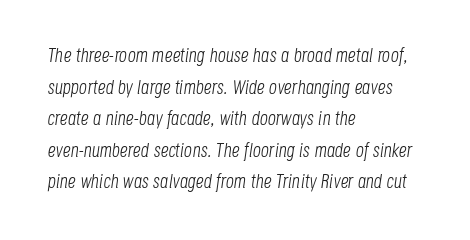
The image shows 20 px text type, italic (leaning right); set left-aligned, normal line spacing (1.58x), normal letter spacing, not underlined.
